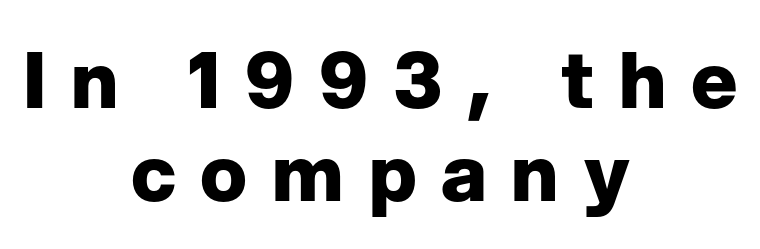
The image shows 78 px heavy sans-serif type, upright; set centered, line spacing 1.19x, unusually wide letter spacing (+0.32 em), not underlined; low stroke contrast and a medium x-height.
